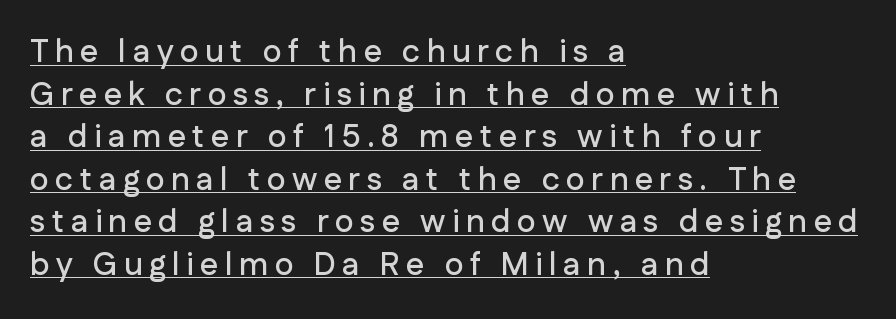
Teacher's note: observe the even left margin — that is flush-left alignment. The passage shown is typed in a proportional face where columns would drift. A sans-serif font was chosen for this passage. Upright lettering throughout. This is underlined copy, the kind a proofreader might mark for attention.
